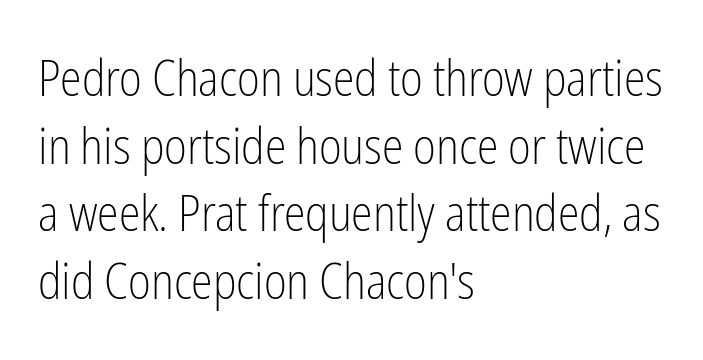
The image shows 49 px light, condensed sans-serif type, upright; set left-aligned, normal line spacing (1.38x), normal letter spacing, not underlined; low stroke contrast and a medium x-height.
